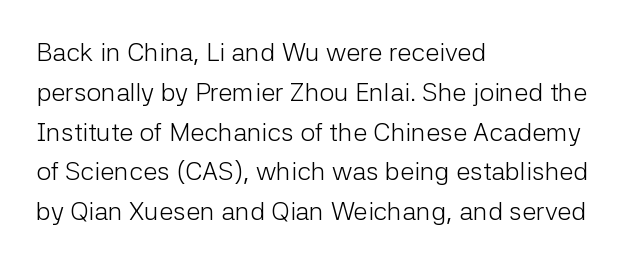
Nobody touched the tracking dial on this one. Line starts are locked; line ends wander. The block of text has a typical density, with ordinary space between rows. The glyphs are unaccompanied by any horizontal stroke below them. Notice how the stems are strictly vertical — no italics here. These glyphs show unthickened strokes, regular width or finer.
